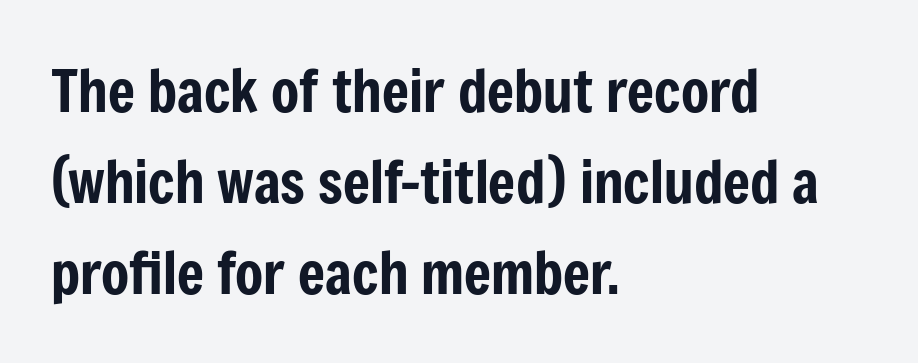
Check where the strokes stop: nothing finishes them off — pure sans. The axis of the letterforms is exactly vertical. No extra tracking has been applied to these lines. The paragraph has a hard left edge and a soft right edge.
